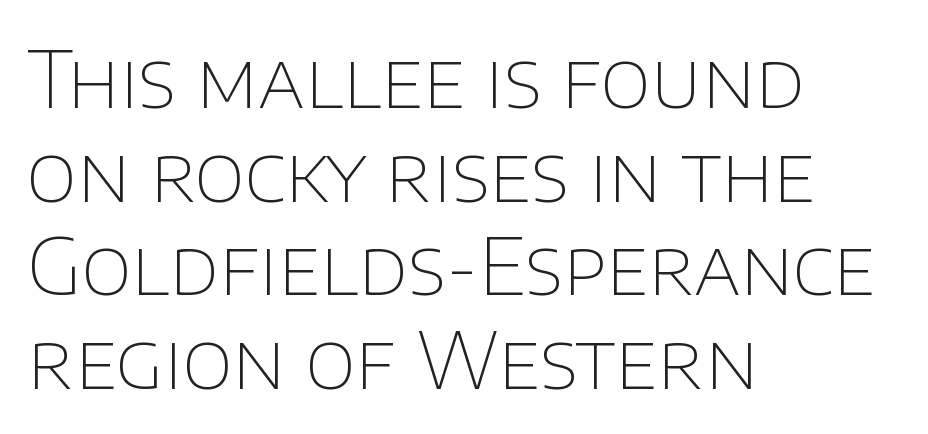
Q: Is the text bold? A: No.
Q: Is the text italic (slanted)? A: No, it is upright.
Q: Is the typeface a serif or a sans-serif typeface? A: Sans-serif.
Q: Is the text underlined? A: No.
Q: How is the paragraph aligned? A: Left-aligned.
Q: Is the spacing between letters normal or unusually wide? A: Normal.
Q: Width (condensed, normal, or wide)? A: Normal.
Q: Stroke contrast? A: Low.
Q: x-height? A: Large.
Q: Monospaced? A: No.
